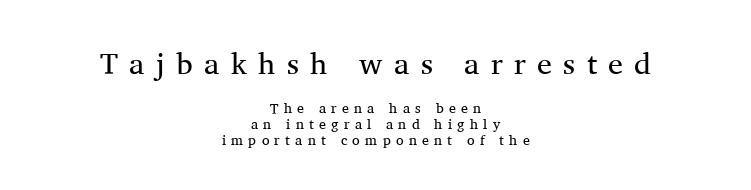
Q: Is the text bold? A: No.
Q: Is the text italic (slanted)? A: No, it is upright.
Q: Is the typeface a serif or a sans-serif typeface? A: Serif.
Q: Is the text underlined? A: No.
Q: How is the paragraph aligned? A: Centered.
Q: Is the spacing between letters normal or unusually wide? A: Unusually wide.
Q: Is the spacing between lines tight, normal or loose? A: Tight.
Q: Which block of text is set in a larger size, the first (top) or the second (bottom)? A: The first (top) one.
Q: Width (condensed, normal, or wide)? A: Normal.
Q: Stroke contrast? A: Medium.
Q: x-height? A: Medium.
Q: Monospaced? A: No.
